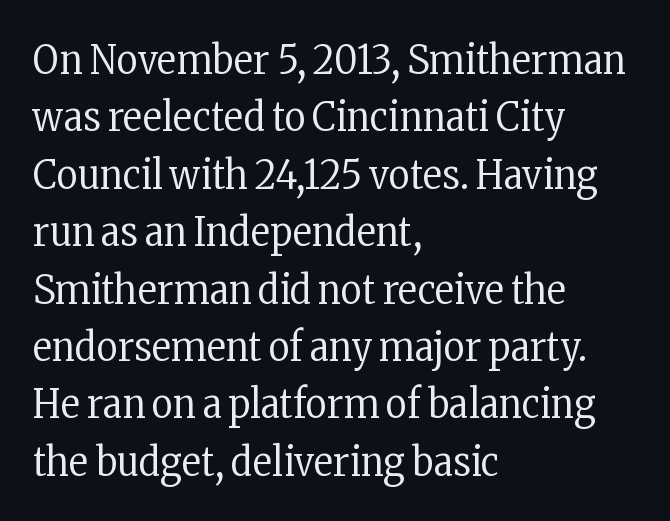
{"serif": "yes", "italic": "no", "bold": "no", "weight": "regular", "width": "condensed", "stroke_contrast": "low", "x_height": "medium", "monospaced": "no", "underline": "no", "align": "left", "line_spacing": "normal", "line_spacing_ratio": 1.4, "letter_spacing": "normal", "letter_spacing_em": 0.0, "glyph_px": 41}
